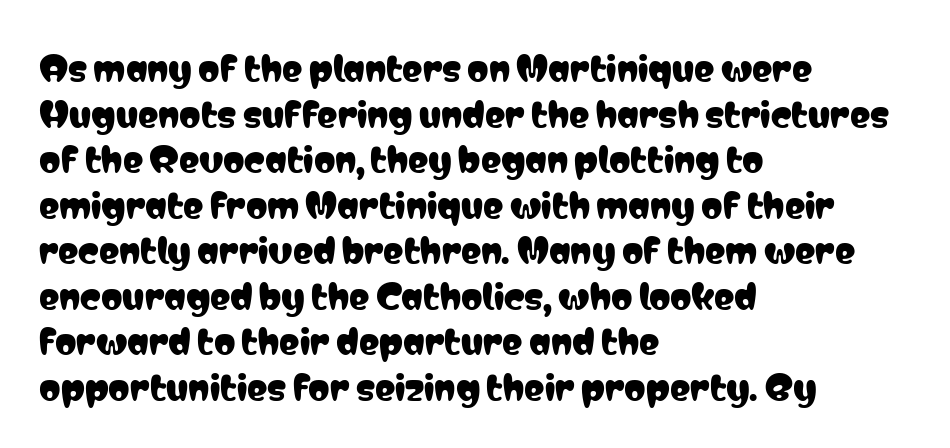
A typesetter would call this zero additional tracking. A typesetter would label this face a sans. These lines are rendered in a variable-pitch font. Vertical spacing — default. Tall strokes in this sample are plumb rather than angled.
